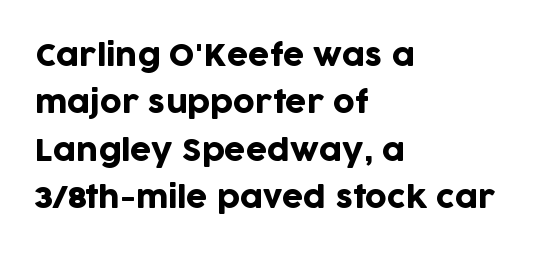
{"serif": "no", "italic": "no", "width": "normal", "stroke_contrast": "low", "x_height": "large", "monospaced": "no", "underline": "no", "align": "left", "line_spacing": "normal", "line_spacing_ratio": 1.58, "letter_spacing": "normal", "letter_spacing_em": 0.0, "glyph_px": 30}
